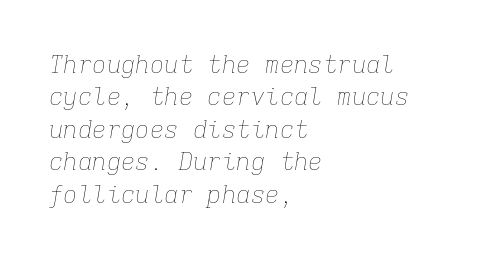
The image shows 24 px text type, italic (leaning right); set left-aligned, normal line spacing (1.35x), normal letter spacing, not underlined.
